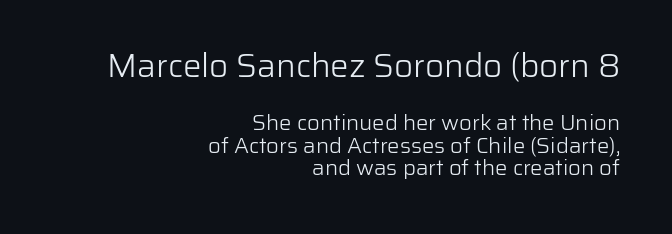
{"serif": "no", "italic": "no", "bold": "no", "weight": "light", "width": "normal", "stroke_contrast": "low", "x_height": "medium", "monospaced": "no", "underline": "no", "align": "right", "line_spacing": "tight", "line_spacing_ratio": 1.04, "letter_spacing": "normal", "letter_spacing_em": 0.0, "larger_block": "first", "size_ratio": 1.5, "glyph_px": 33}
